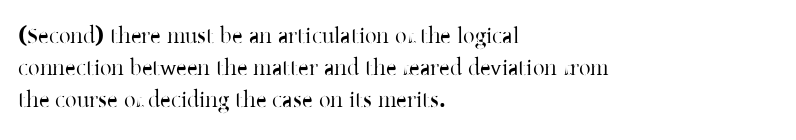
Q: Is the text italic (slanted)? A: No, it is upright.
Q: Is the text underlined? A: No.
Q: How is the paragraph aligned? A: Left-aligned.
Q: Is the spacing between letters normal or unusually wide? A: Normal.
Q: Is the spacing between lines tight, normal or loose? A: Normal.
